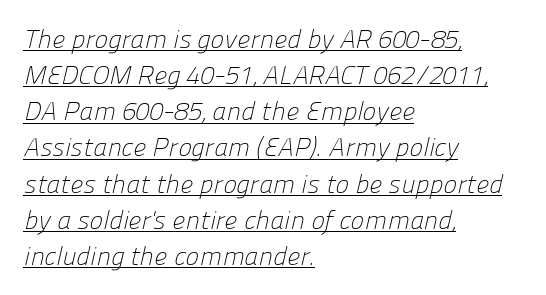
Q: Is the text bold? A: No.
Q: Is the text underlined? A: Yes.
Q: How is the paragraph aligned? A: Left-aligned.
Q: Is the spacing between letters normal or unusually wide? A: Normal.
Q: Is the spacing between lines tight, normal or loose? A: Normal.
